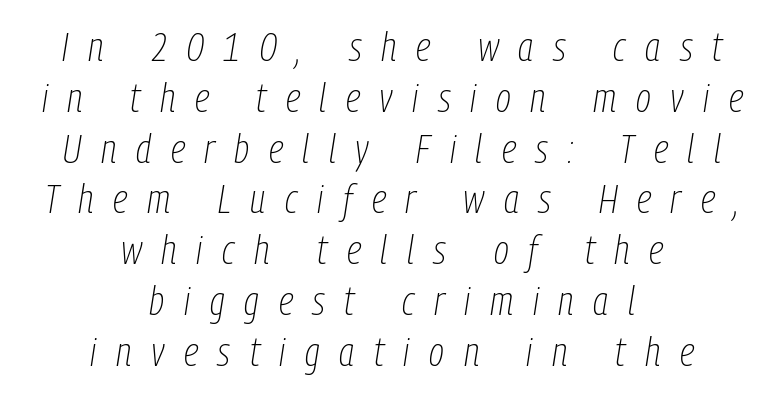
The image shows 40 px thin, condensed type, italic (leaning right); set centered, normal line spacing (1.27x), unusually wide letter spacing (+0.49 em), not underlined; low stroke contrast and a medium x-height.
